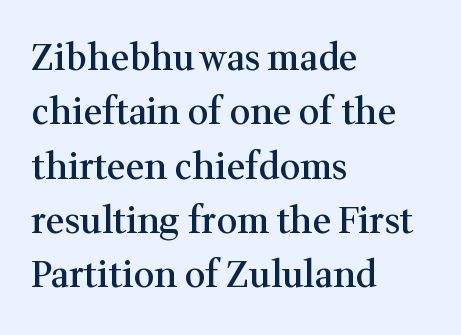
The image shows 36 px semibold serif type, upright; set left-aligned, normal line spacing (1.51x), normal letter spacing, not underlined; medium stroke contrast and a medium x-height.
